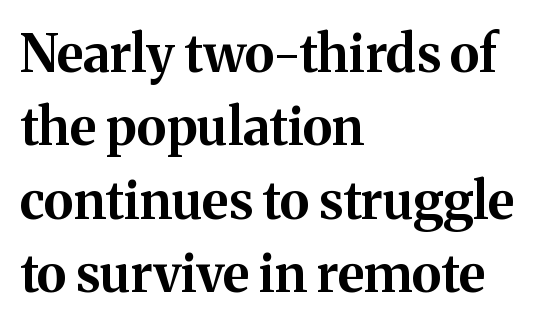
Q: Is the text bold? A: Yes.
Q: Is the text italic (slanted)? A: No, it is upright.
Q: Is the typeface a serif or a sans-serif typeface? A: Serif.
Q: Is the text underlined? A: No.
Q: How is the paragraph aligned? A: Left-aligned.
Q: Is the spacing between letters normal or unusually wide? A: Normal.
Q: Is the spacing between lines tight, normal or loose? A: Normal.
Q: Width (condensed, normal, or wide)? A: Normal.
Q: Stroke contrast? A: Medium.
Q: x-height? A: Medium.
Q: Monospaced? A: No.
